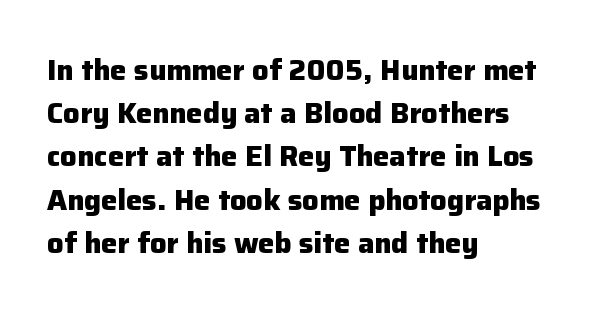
The zone under the glyphs is completely vacant. Ordinary non-slanted type is in use. Looks like regular typesetting: each glyph gets only the width it needs. The letters carry no serifs — their stems end cleanly without finishing strokes. The lines are quadded left.
